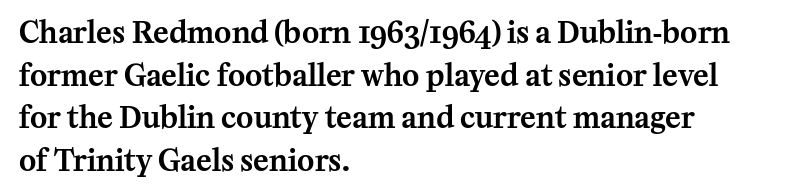
Q: Is the text italic (slanted)? A: No, it is upright.
Q: Is the typeface a serif or a sans-serif typeface? A: Serif.
Q: Is the text underlined? A: No.
Q: How is the paragraph aligned? A: Left-aligned.
Q: Is the spacing between letters normal or unusually wide? A: Normal.
Q: Is the spacing between lines tight, normal or loose? A: Normal.
Q: Width (condensed, normal, or wide)? A: Normal.
Q: Stroke contrast? A: Medium.
Q: x-height? A: Medium.
Q: Monospaced? A: No.
